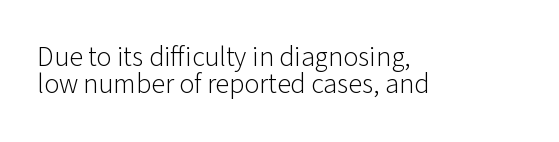
The text was rendered using a sans face with plain stroke endings. Characters follow at the spacing the type designer built in. Words float on clear page, feet unadorned. Is there much room between lines? No — they nearly touch. You can tell it's not italic because the verticals are truly vertical. Horizontal alignment here is leftward, the default for most running prose.
